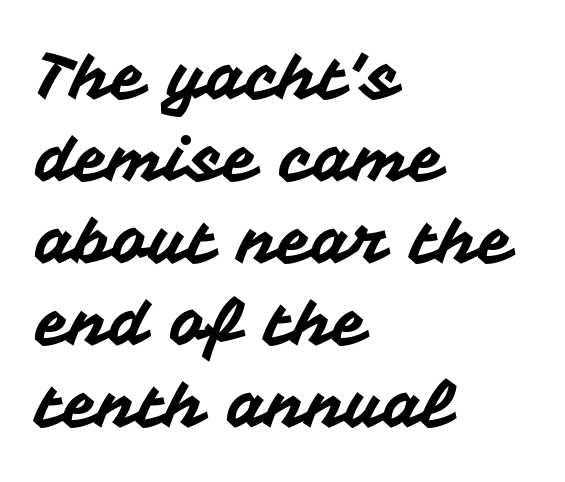
{"serif": "no", "width": "normal", "stroke_contrast": "medium", "x_height": "medium", "monospaced": "no", "underline": "no", "align": "left", "line_spacing": "normal", "line_spacing_ratio": 1.3, "letter_spacing": "normal", "letter_spacing_em": 0.0, "glyph_px": 63}
